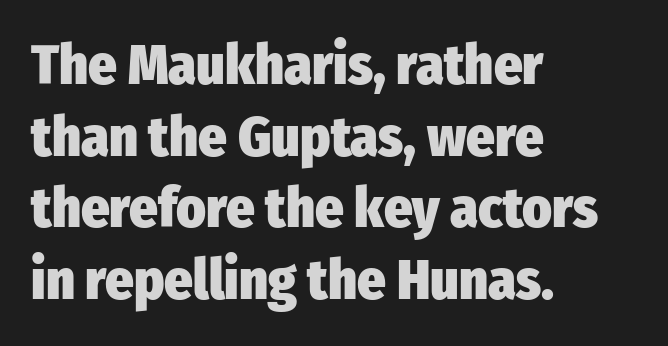
{"serif": "no", "italic": "no", "bold": "yes", "weight": "heavy", "width": "condensed", "stroke_contrast": "low", "x_height": "medium", "monospaced": "no", "underline": "no", "align": "left", "line_spacing": "normal", "line_spacing_ratio": 1.28, "letter_spacing": "normal", "letter_spacing_em": 0.0, "glyph_px": 56}
